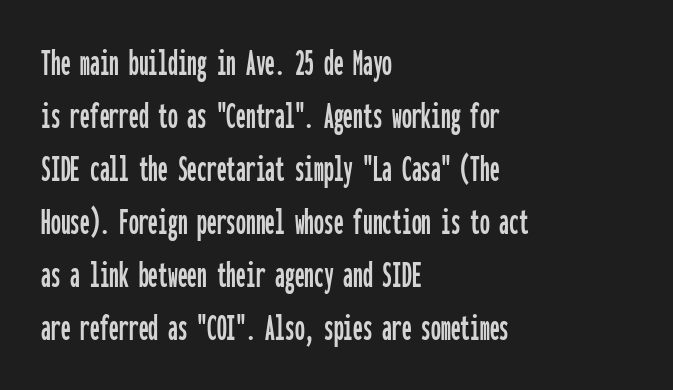
{"serif": "no", "italic": "no", "width": "condensed", "stroke_contrast": "low", "x_height": "medium", "monospaced": "yes", "underline": "no", "align": "left", "line_spacing": "normal", "line_spacing_ratio": 1.36, "letter_spacing": "normal", "letter_spacing_em": 0.0, "glyph_px": 39}
